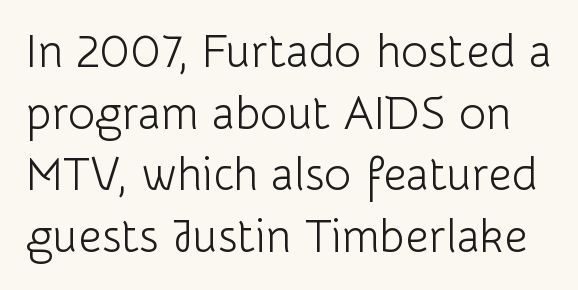
The image shows 46 px light sans-serif type, upright; set normal line spacing (1.34x), normal letter spacing, not underlined; low stroke contrast and a medium x-height.
